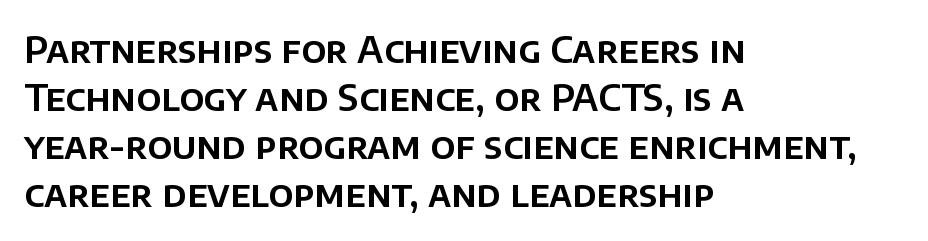
The image shows 37 px sans-serif type, upright; set left-aligned, normal line spacing (1.3x), normal letter spacing, not underlined; low stroke contrast and a large x-height.
